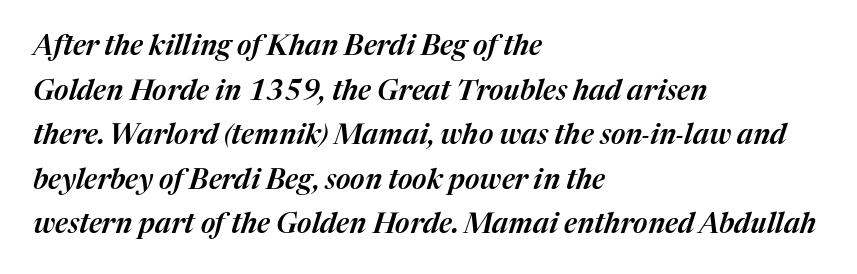
Q: Is the text italic (slanted)? A: Yes, it leans right by about 17 degrees.
Q: Is the text underlined? A: No.
Q: How is the paragraph aligned? A: Left-aligned.
Q: Is the spacing between letters normal or unusually wide? A: Normal.
Q: Is the spacing between lines tight, normal or loose? A: Normal.
Q: Width (condensed, normal, or wide)? A: Normal.
Q: Stroke contrast? A: Medium.
Q: x-height? A: Medium.
Q: Monospaced? A: No.
